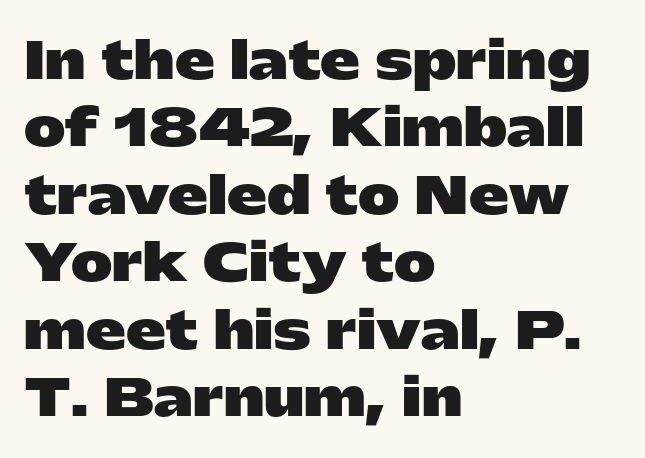
{"serif": "no", "italic": "no", "bold": "yes", "weight": "heavy", "width": "wide", "stroke_contrast": "low", "x_height": "medium", "monospaced": "no", "underline": "no", "align": "left", "line_spacing": "normal", "line_spacing_ratio": 1.35, "letter_spacing": "normal", "letter_spacing_em": 0.0, "glyph_px": 50}
